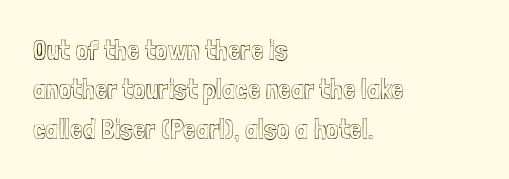
The image shows 28 px condensed type, upright; set left-aligned, normal line spacing (1.41x), normal letter spacing, not underlined; a medium x-height.
